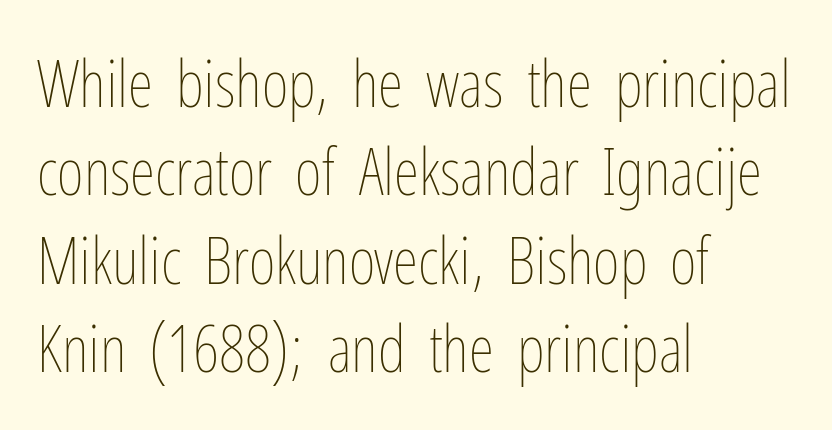
{"italic": "no", "bold": "no", "weight": "thin", "width": "condensed", "stroke_contrast": "low", "x_height": "medium", "monospaced": "no", "underline": "no", "align": "left", "line_spacing": "normal", "line_spacing_ratio": 1.36, "letter_spacing": "normal", "letter_spacing_em": 0.0, "glyph_px": 65}
